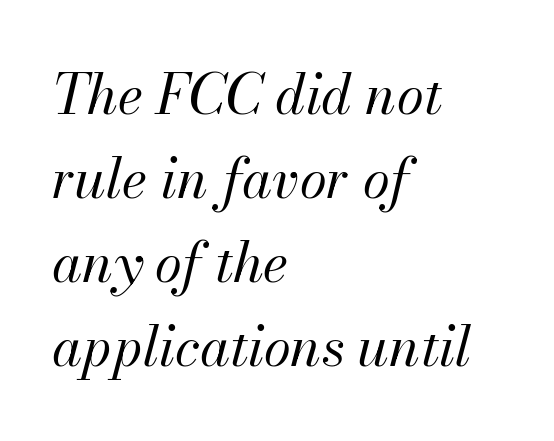
{"italic": "yes", "lean": "right", "slant_degrees": 13, "bold": "no", "weight": "regular", "width": "normal", "stroke_contrast": "medium", "x_height": "small", "monospaced": "no", "underline": "no", "align": "left", "line_spacing": "normal", "line_spacing_ratio": 1.53, "letter_spacing": "normal", "letter_spacing_em": 0.0, "glyph_px": 55}
